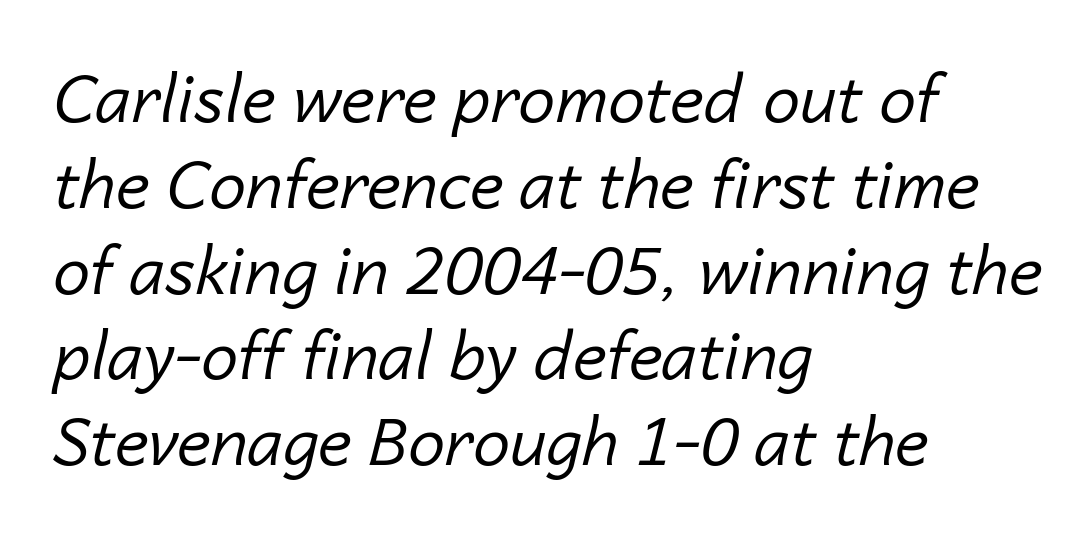
Q: Is the text bold? A: No.
Q: Is the text italic (slanted)? A: Yes, it leans right by about 14 degrees.
Q: Is the text underlined? A: No.
Q: How is the paragraph aligned? A: Left-aligned.
Q: Is the spacing between letters normal or unusually wide? A: Normal.
Q: Is the spacing between lines tight, normal or loose? A: Normal.
Q: Width (condensed, normal, or wide)? A: Normal.
Q: Stroke contrast? A: Low.
Q: x-height? A: Medium.
Q: Monospaced? A: No.
